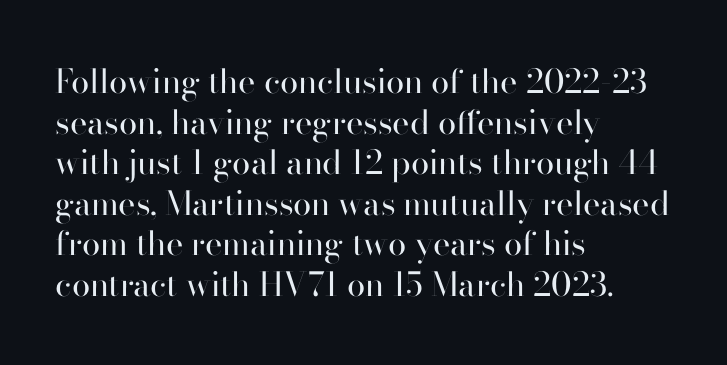
When letters stand straight like this, we call the style roman or upright. The letters carry no serifs — their stems end cleanly without finishing strokes. Nobody drew a line under any word here. Compared with typical body copy, the letter spacing here is the same. Caption: multi-line text, flush left, ragged right.
